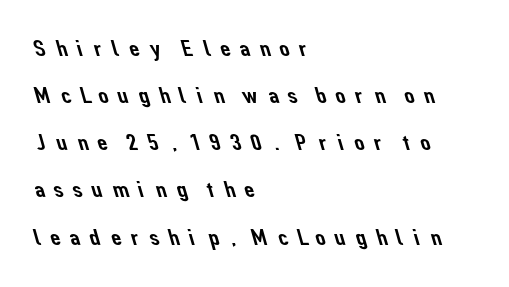
Nobody drew a line under any word here. Here the glyphs are tracked loosely, breaking word shapes into spaced letters. Visually the block forms a straight wall on the left and a jagged coastline on the right. A great deal of white space separates one row of letters from the next.
